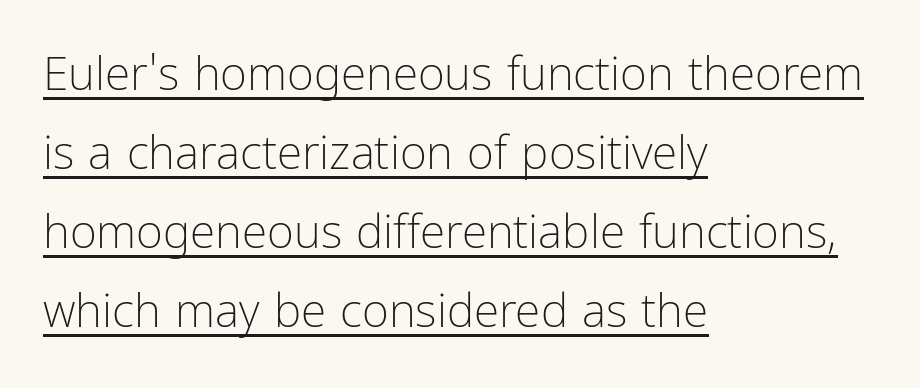
Q: Is the text bold? A: No.
Q: Is the text italic (slanted)? A: No, it is upright.
Q: Is the typeface a serif or a sans-serif typeface? A: Sans-serif.
Q: Is the text underlined? A: Yes.
Q: How is the paragraph aligned? A: Left-aligned.
Q: Is the spacing between letters normal or unusually wide? A: Normal.
Q: Width (condensed, normal, or wide)? A: Condensed.
Q: Stroke contrast? A: Low.
Q: x-height? A: Medium.
Q: Monospaced? A: No.
